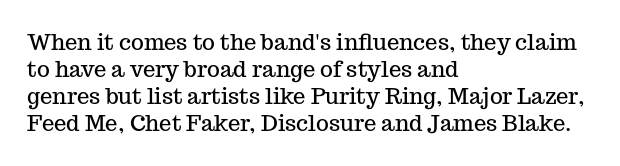
The horizontal fit of the characters is conventional and even. The typesetter chose a ragged-right arrangement here. Upright lettering throughout. The specimen omits any rule beneath the text block's lines.
